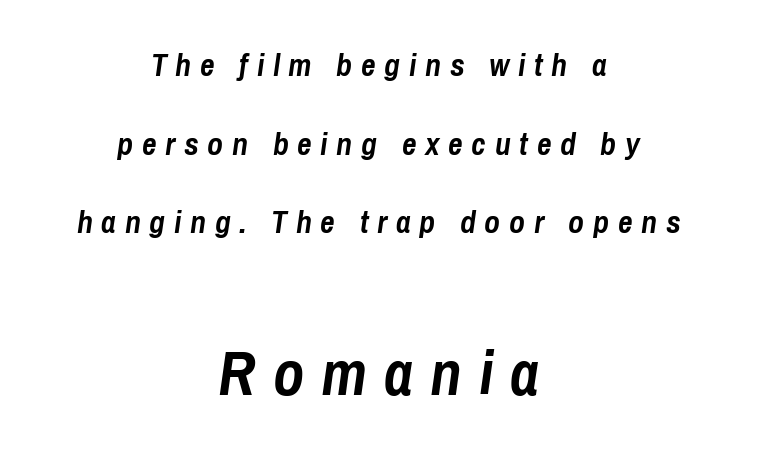
{"italic": "yes", "lean": "right", "slant_degrees": 8, "bold": "yes", "weight": "semibold", "width": "condensed", "stroke_contrast": "low", "x_height": "medium", "monospaced": "no", "underline": "no", "align": "center", "line_spacing": "loose", "line_spacing_ratio": 2.46, "letter_spacing": "wide", "letter_spacing_em": 0.27, "larger_block": "second", "size_ratio": 1.97, "glyph_px": 63}
